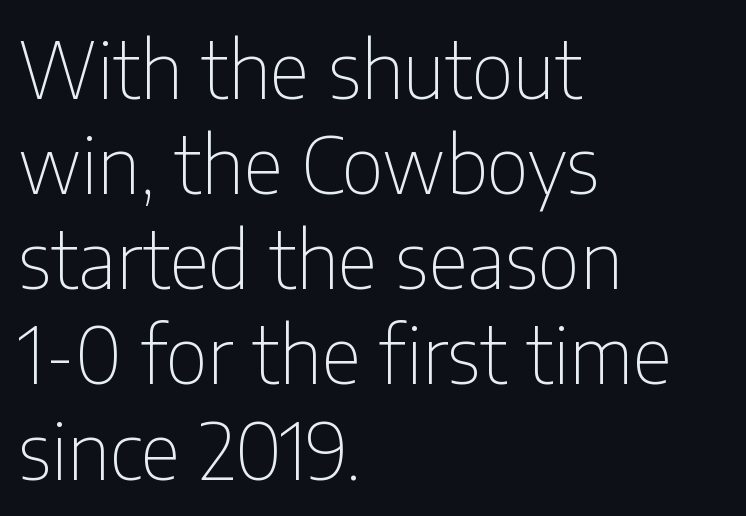
Q: Is the text bold? A: No.
Q: Is the text italic (slanted)? A: No, it is upright.
Q: Is the typeface a serif or a sans-serif typeface? A: Sans-serif.
Q: Is the text underlined? A: No.
Q: How is the paragraph aligned? A: Left-aligned.
Q: Is the spacing between letters normal or unusually wide? A: Normal.
Q: Width (condensed, normal, or wide)? A: Condensed.
Q: Stroke contrast? A: Low.
Q: x-height? A: Medium.
Q: Monospaced? A: No.
